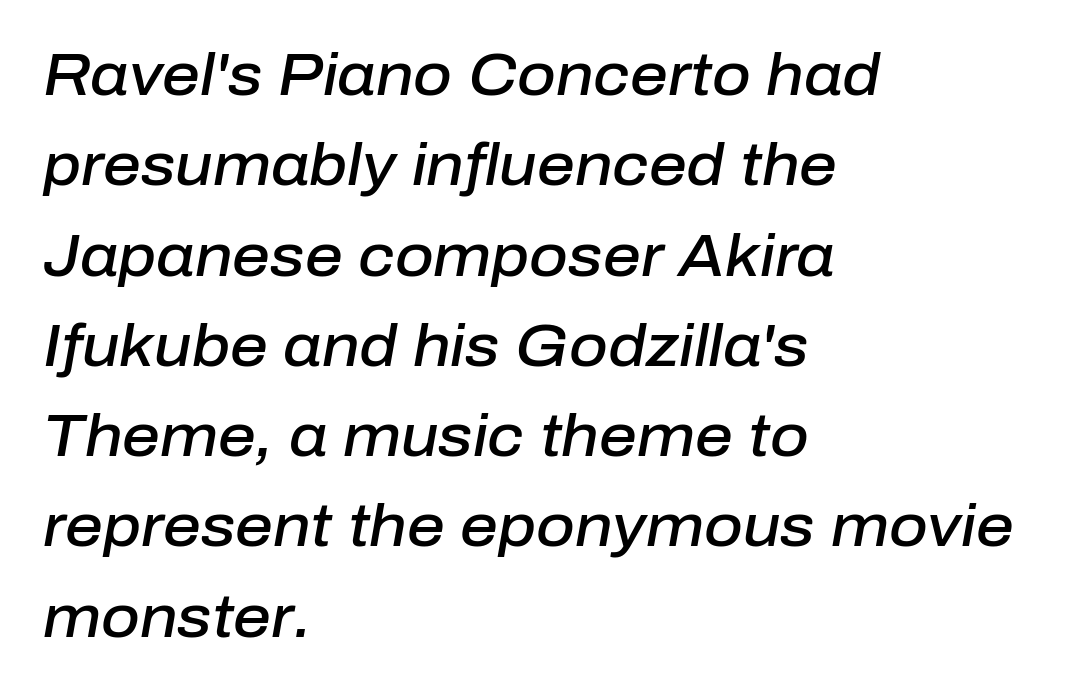
Q: Is the text bold? A: Semi-bold.
Q: Is the text italic (slanted)? A: Yes, it leans right by about 10 degrees.
Q: Is the text underlined? A: No.
Q: How is the paragraph aligned? A: Left-aligned.
Q: Is the spacing between letters normal or unusually wide? A: Normal.
Q: Is the spacing between lines tight, normal or loose? A: Normal.
Q: Width (condensed, normal, or wide)? A: Normal.
Q: Stroke contrast? A: Low.
Q: x-height? A: Medium.
Q: Monospaced? A: No.
